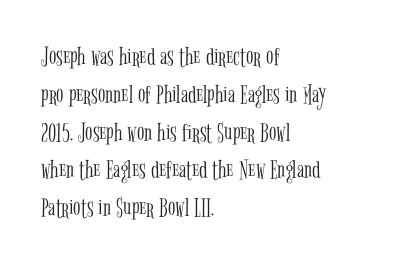
Q: Is the text bold? A: No.
Q: Is the text italic (slanted)? A: No, it is upright.
Q: Is the text underlined? A: No.
Q: How is the paragraph aligned? A: Left-aligned.
Q: Is the spacing between letters normal or unusually wide? A: Normal.
Q: Is the spacing between lines tight, normal or loose? A: Normal.
